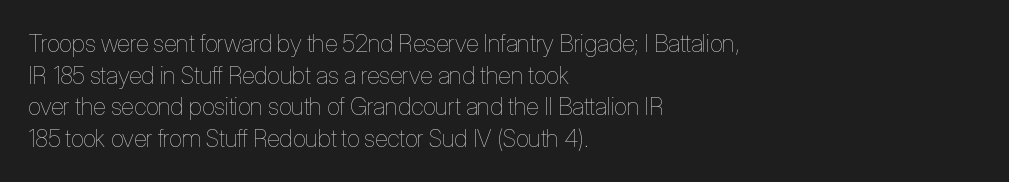
{"italic": "no", "bold": "no", "underline": "no", "align": "left", "line_spacing": "normal", "line_spacing_ratio": 1.32, "letter_spacing": "normal", "letter_spacing_em": 0.0, "glyph_px": 24}
